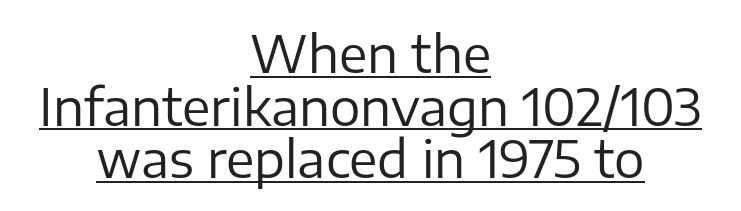
The image shows 51 px regular-weight sans-serif type, upright; set centered, tight line spacing (1.03x), normal letter spacing, underlined; low stroke contrast and a medium x-height.
